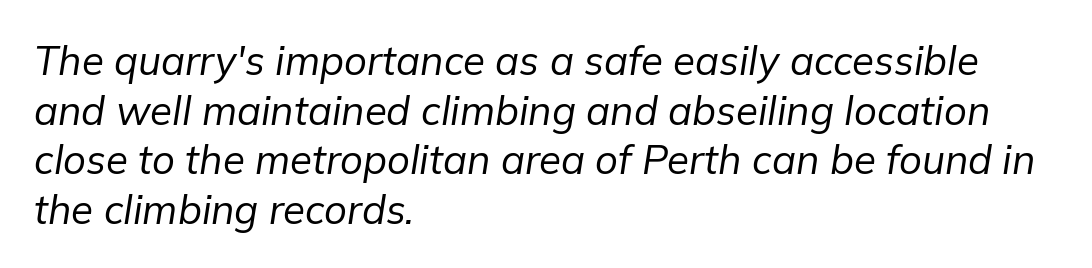
The image shows 40 px regular-weight type, italic (leaning right); set left-aligned, line spacing 1.24x, normal letter spacing, not underlined; low stroke contrast and a medium x-height.
